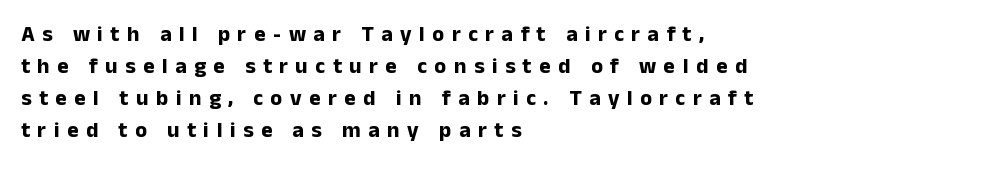
The image shows 22 px bold type, upright; set left-aligned, normal line spacing (1.46x), unusually wide letter spacing (+0.34 em), not underlined.
